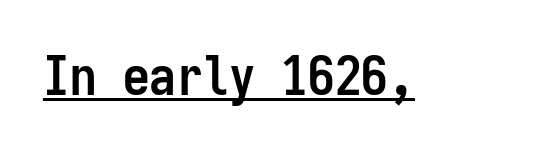
These lines are composed in type without serifs. As a designer I'd log this as weight 700, bold. Caption: standard tracking, unaltered. The rendering uses typewriter-style spacing with identical character cells. Looks like someone drew a line under every word here. When letters stand straight like this, we call the style roman or upright.
